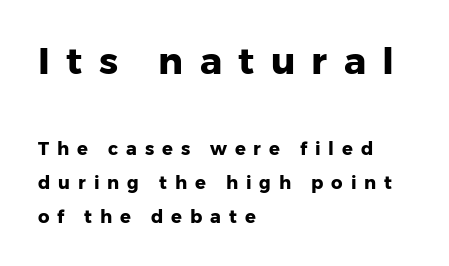
Q: Is the text bold? A: Yes.
Q: Is the text italic (slanted)? A: No, it is upright.
Q: Is the typeface a serif or a sans-serif typeface? A: Sans-serif.
Q: Is the text underlined? A: No.
Q: How is the paragraph aligned? A: Left-aligned.
Q: Is the spacing between letters normal or unusually wide? A: Unusually wide.
Q: Which block of text is set in a larger size, the first (top) or the second (bottom)? A: The first (top) one.
Q: Width (condensed, normal, or wide)? A: Normal.
Q: Stroke contrast? A: Low.
Q: x-height? A: Medium.
Q: Monospaced? A: No.
